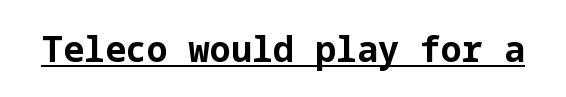
The image shows 35 px bold sans-serif type, upright; set normal letter spacing, underlined; low stroke contrast and a medium x-height.
